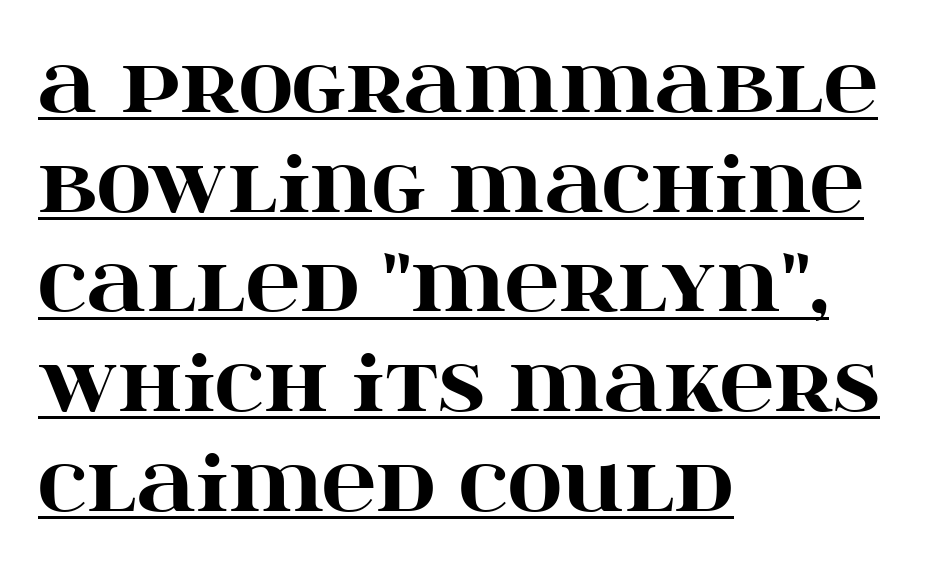
Think of a printed novel: that variable character pitch is what you see here. When letters stand straight like this, we call the style roman or upright. The paragraph has a hard left edge and a soft right edge. A typesetter would call this leading conventional body-copy spacing.
